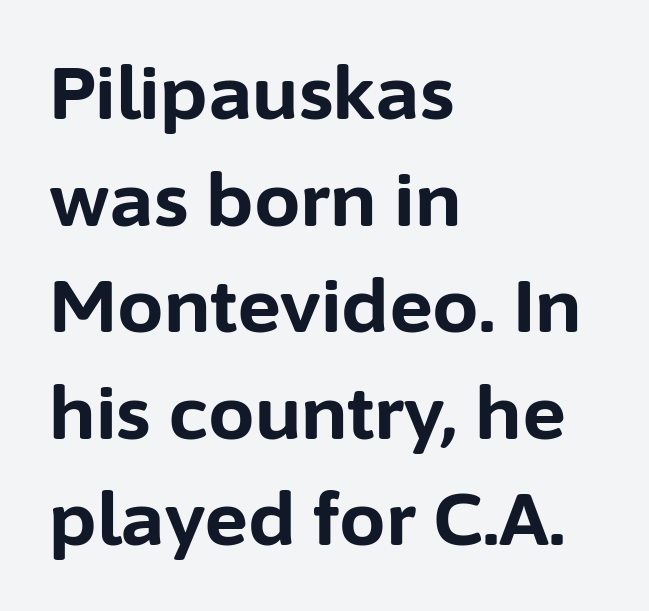
{"serif": "no", "italic": "no", "bold": "yes", "weight": "bold", "width": "normal", "stroke_contrast": "low", "x_height": "medium", "monospaced": "no", "underline": "no", "align": "left", "line_spacing": "normal", "line_spacing_ratio": 1.44, "letter_spacing": "normal", "letter_spacing_em": 0.0, "glyph_px": 74}
